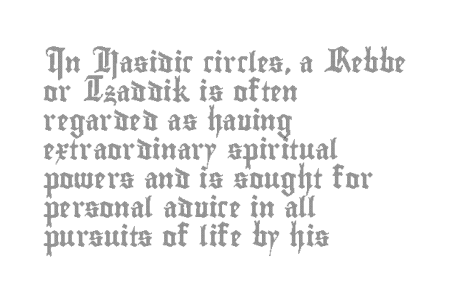
Q: Is the text italic (slanted)? A: No, it is upright.
Q: Is the text underlined? A: No.
Q: How is the paragraph aligned? A: Left-aligned.
Q: Is the spacing between letters normal or unusually wide? A: Normal.
Q: Is the spacing between lines tight, normal or loose? A: Normal.
